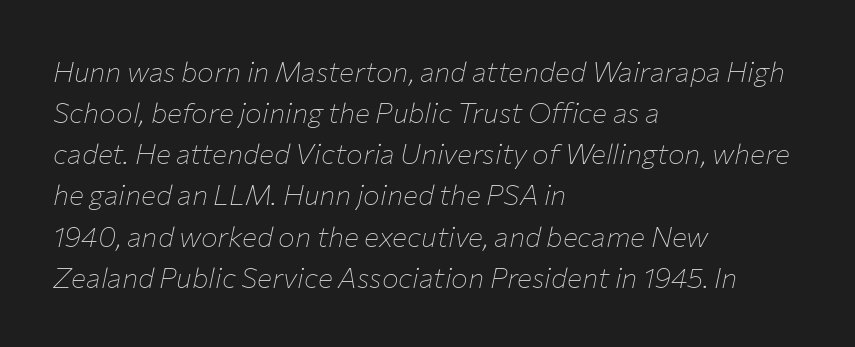
An italicized treatment has been applied to the whole sample. The line texture is even and compact thanks to regular tracking. The face used here is proportionally spaced, like ordinary book or web type. The leading is moderate, giving the passage an even texture.
